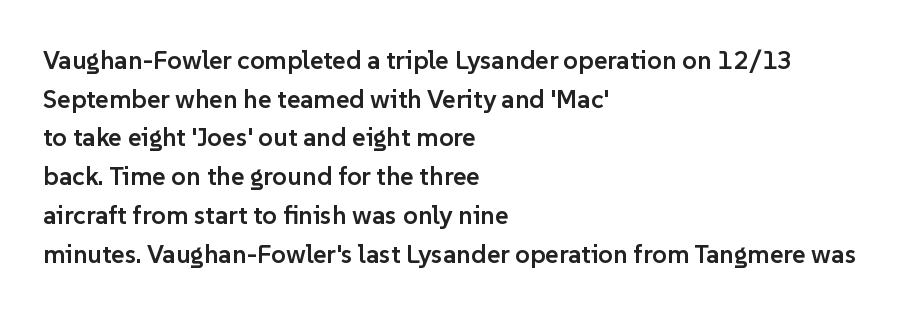
What stands out about the letter spacing? Nothing — it is the standard amount. Where is the straight margin? On the left. The glyphs are unaccompanied by any horizontal stroke below them. Is there any slant? The stems are plumb. The leading is moderate, giving the passage an even texture.
